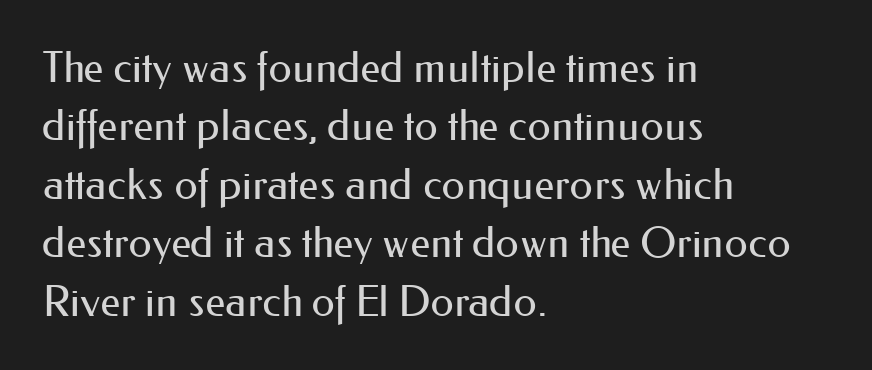
The image shows 42 px regular-weight sans-serif type, upright; set left-aligned, normal line spacing (1.39x), normal letter spacing, not underlined; medium stroke contrast and a small x-height.
